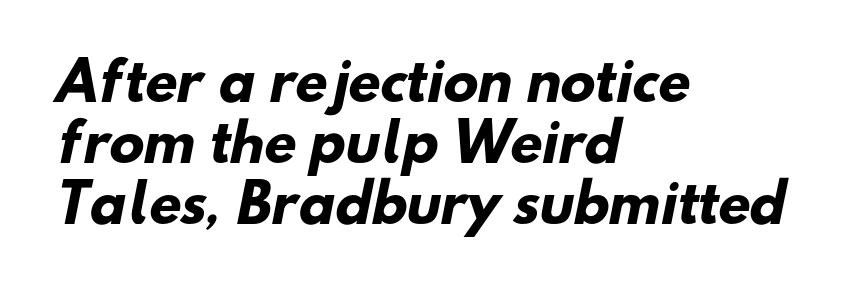
The image shows 52 px heavy sans-serif type; set left-aligned, line spacing 1.17x, normal letter spacing, not underlined; low stroke contrast and a small x-height.
